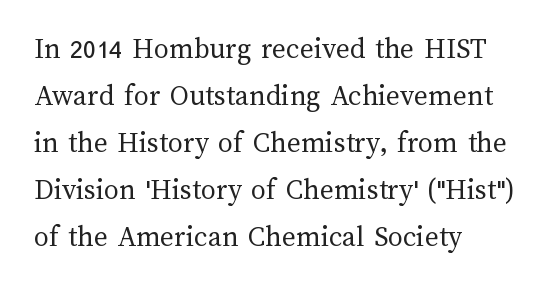
Q: Is the text bold? A: No.
Q: Is the text italic (slanted)? A: No, it is upright.
Q: Is the text underlined? A: No.
Q: How is the paragraph aligned? A: Left-aligned.
Q: Is the spacing between letters normal or unusually wide? A: Normal.
Q: Is the spacing between lines tight, normal or loose? A: Normal.
Q: Width (condensed, normal, or wide)? A: Normal.
Q: Stroke contrast? A: Medium.
Q: x-height? A: Medium.
Q: Monospaced? A: No.
